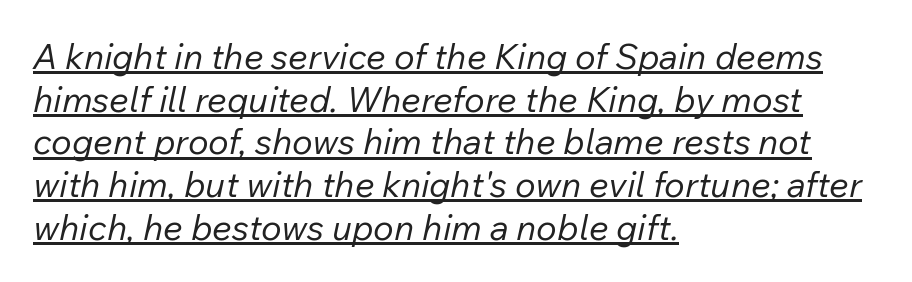
Q: Is the text bold? A: No.
Q: Is the text italic (slanted)? A: Yes, it leans right by about 12 degrees.
Q: Is the text underlined? A: Yes.
Q: How is the paragraph aligned? A: Left-aligned.
Q: Is the spacing between letters normal or unusually wide? A: Normal.
Q: Width (condensed, normal, or wide)? A: Normal.
Q: Stroke contrast? A: Low.
Q: x-height? A: Medium.
Q: Monospaced? A: No.
